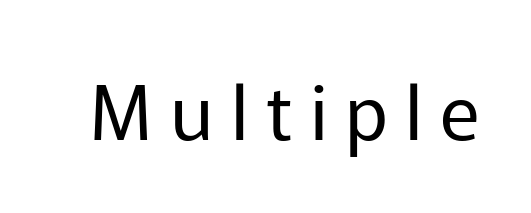
{"serif": "no", "italic": "no", "bold": "no", "weight": "regular", "width": "normal", "stroke_contrast": "low", "x_height": "medium", "monospaced": "no", "underline": "no", "letter_spacing": "wide", "letter_spacing_em": 0.23, "glyph_px": 76}
